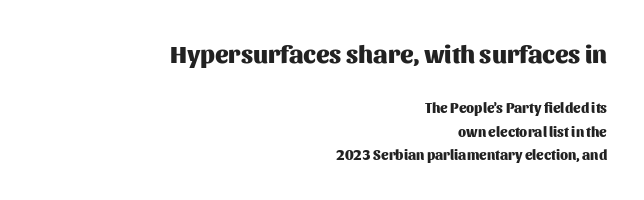
{"italic": "no", "bold": "yes", "underline": "no", "align": "right", "line_spacing": "normal", "line_spacing_ratio": 1.66, "letter_spacing": "normal", "letter_spacing_em": 0.0, "larger_block": "first", "size_ratio": 1.79, "glyph_px": 25}
